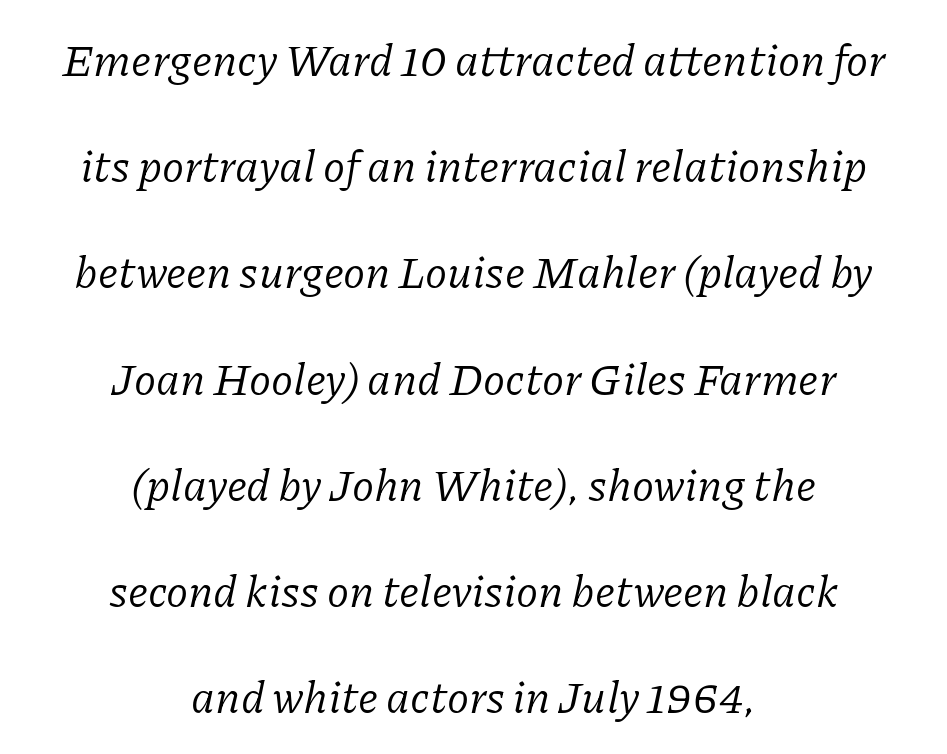
The image shows 45 px regular-weight serif type, italic (leaning right); set centered, loose line spacing (2.36x), normal letter spacing, not underlined; low stroke contrast and a medium x-height.
